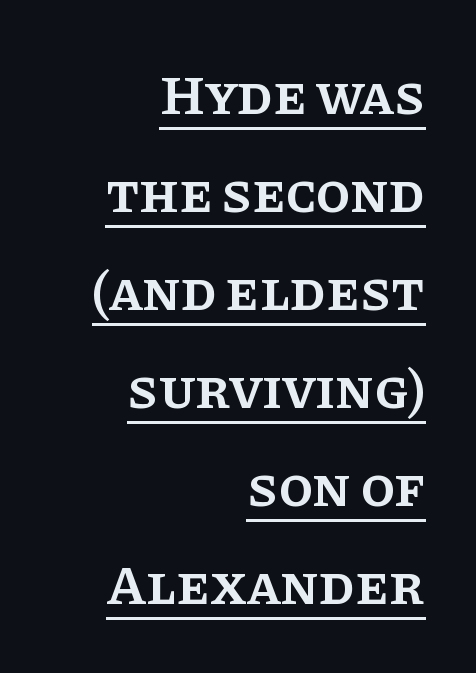
{"serif": "yes", "italic": "no", "bold": "semi", "weight": "semibold", "width": "normal", "stroke_contrast": "low", "x_height": "large", "monospaced": "no", "underline": "yes", "align": "right", "line_spacing_ratio": 1.75, "letter_spacing": "normal", "letter_spacing_em": 0.0, "glyph_px": 56}
